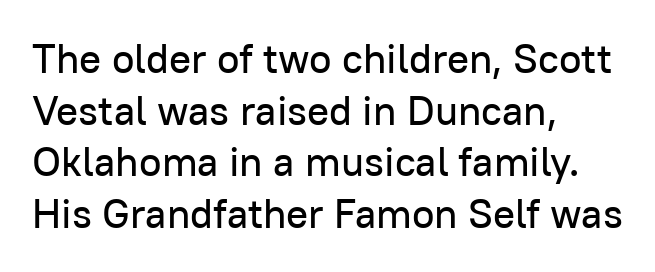
{"serif": "no", "italic": "no", "width": "normal", "stroke_contrast": "low", "x_height": "medium", "monospaced": "no", "underline": "no", "align": "left", "line_spacing": "normal", "line_spacing_ratio": 1.26, "letter_spacing": "normal", "letter_spacing_em": 0.0, "glyph_px": 41}
